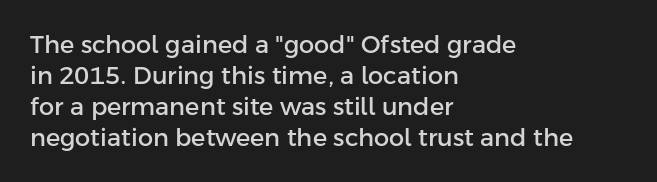
The rag falls on the right side of this text block. How would I describe the line gaps? Plain and ordinary. Ordinary non-slanted type is in use. The gaps between neighbouring characters are ordinary and unremarkable.
